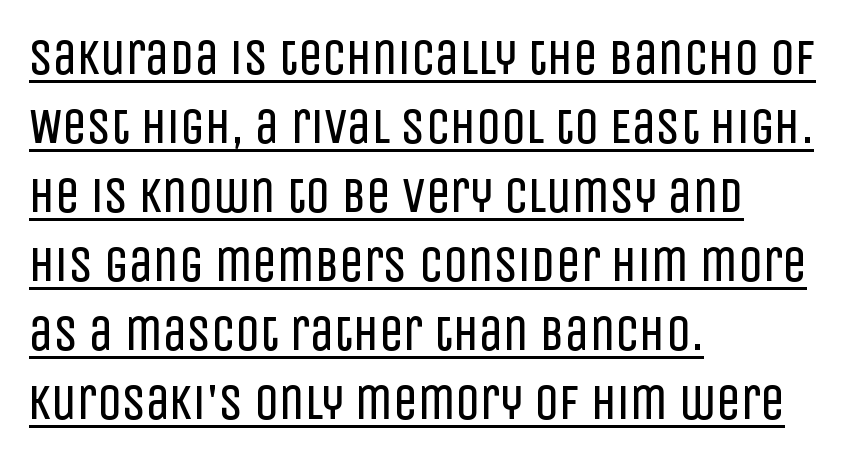
Is the letter spacing exaggerated? No — it looks like the ordinary default. This sample uses a sans-serif face. These lines are rendered in a variable-pitch font. Vertical strokes here are truly vertical. Heft: none added — not bold.
